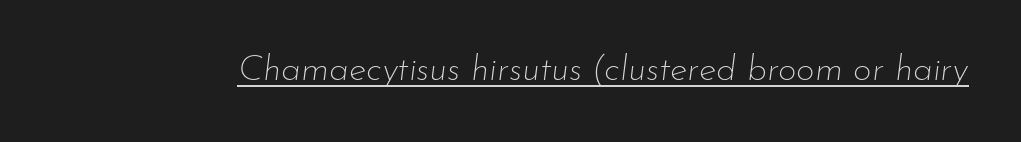
Q: Is the text bold? A: No.
Q: Is the text italic (slanted)? A: Yes, it leans right by about 7 degrees.
Q: Is the text underlined? A: Yes.
Q: Is the spacing between letters normal or unusually wide? A: Normal.
Q: Width (condensed, normal, or wide)? A: Normal.
Q: Stroke contrast? A: Low.
Q: x-height? A: Small.
Q: Monospaced? A: No.
